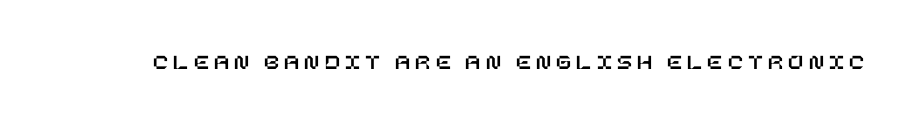
{"italic": "no", "underline": "no", "letter_spacing": "wide", "letter_spacing_em": 0.24, "glyph_px": 22}
